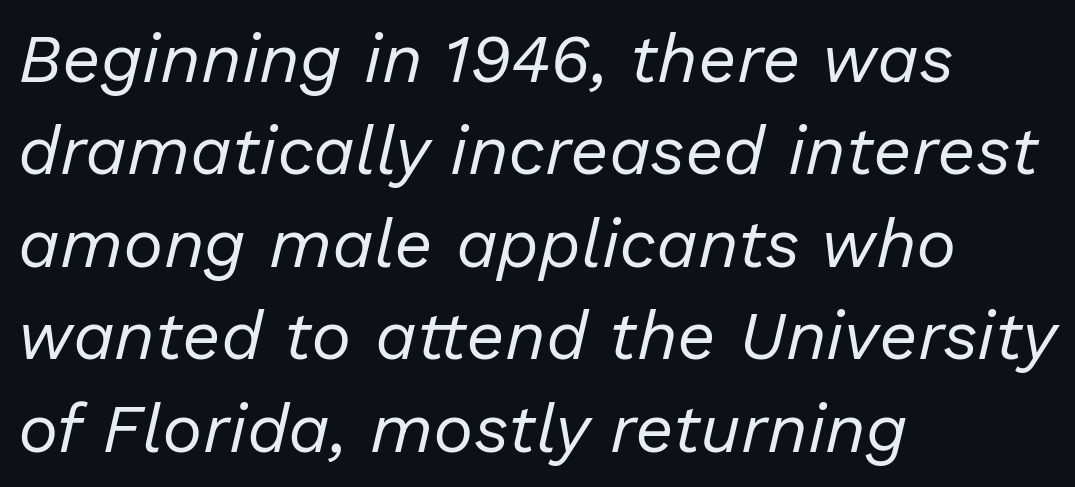
The image shows 68 px regular-weight type, italic (leaning right); set left-aligned, normal line spacing (1.36x), normal letter spacing, not underlined; low stroke contrast and a medium x-height.
